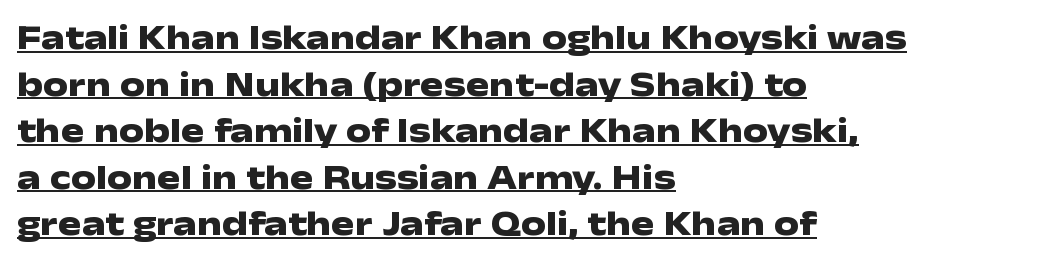
{"serif": "no", "italic": "no", "bold": "yes", "weight": "heavy", "width": "wide", "stroke_contrast": "low", "x_height": "medium", "monospaced": "no", "underline": "yes", "align": "left", "line_spacing": "normal", "line_spacing_ratio": 1.33, "letter_spacing": "normal", "letter_spacing_em": 0.0, "glyph_px": 35}
